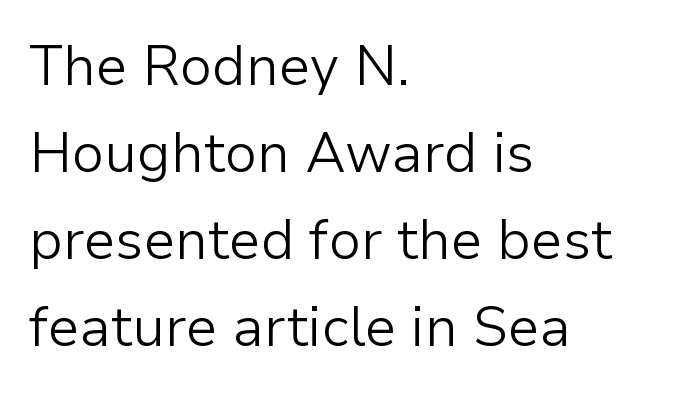
The image shows 55 px light sans-serif type, upright; set left-aligned, normal line spacing (1.58x), normal letter spacing, not underlined; low stroke contrast and a medium x-height.
